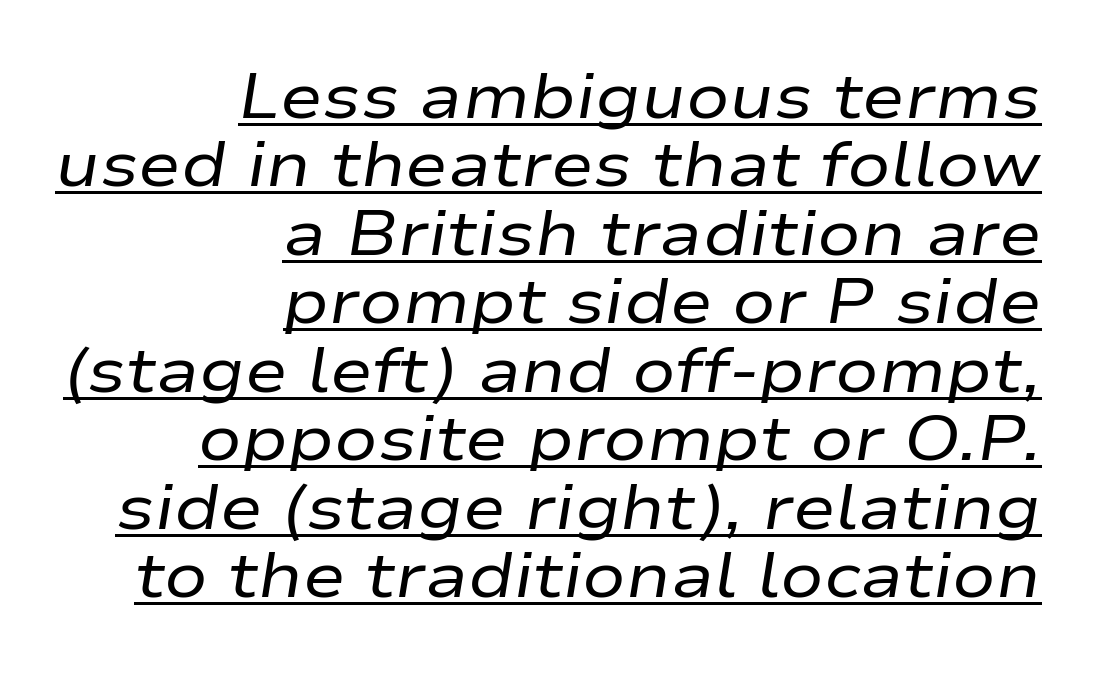
The image shows 64 px regular-weight, wide type, italic (leaning right); set right-aligned, tight line spacing (1.07x), normal letter spacing, underlined; low stroke contrast and a medium x-height.
